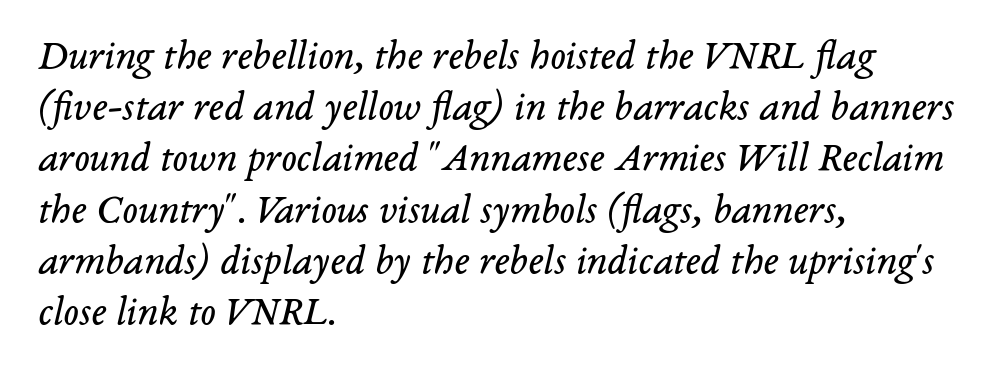
Q: Is the text bold? A: No.
Q: Is the text italic (slanted)? A: Yes, it leans right by about 14 degrees.
Q: Is the typeface a serif or a sans-serif typeface? A: Serif.
Q: Is the text underlined? A: No.
Q: How is the paragraph aligned? A: Left-aligned.
Q: Is the spacing between letters normal or unusually wide? A: Normal.
Q: Is the spacing between lines tight, normal or loose? A: Normal.
Q: Width (condensed, normal, or wide)? A: Normal.
Q: Stroke contrast? A: Low.
Q: x-height? A: Medium.
Q: Monospaced? A: No.
